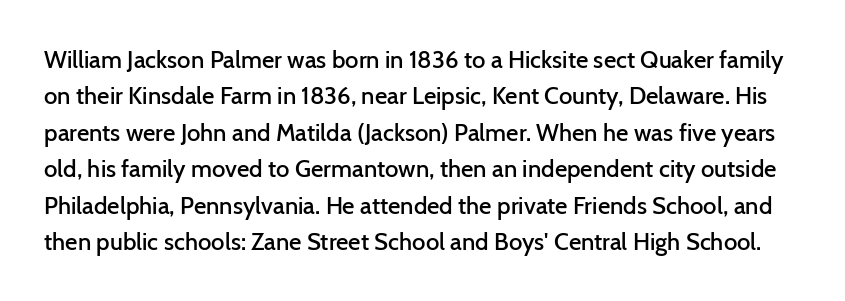
{"italic": "no", "bold": "semi", "underline": "no", "line_spacing": "normal", "line_spacing_ratio": 1.52, "letter_spacing": "normal", "letter_spacing_em": 0.0, "glyph_px": 24}
